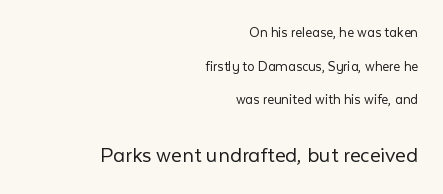
{"italic": "no", "bold": "no", "underline": "no", "align": "right", "line_spacing": "loose", "line_spacing_ratio": 2.24, "letter_spacing": "normal", "letter_spacing_em": 0.0, "larger_block": "second", "size_ratio": 1.53, "glyph_px": 23}
